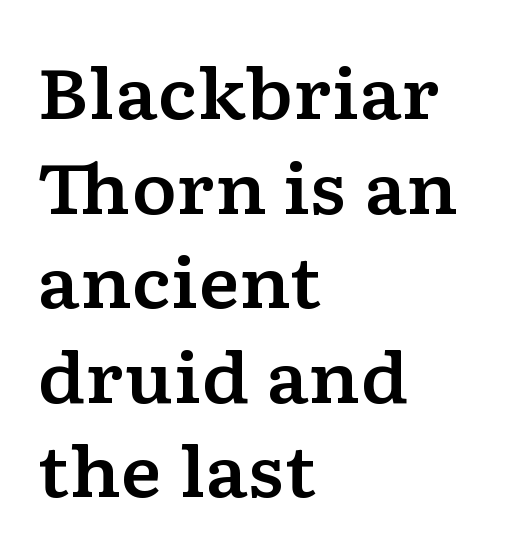
The image shows 69 px wide serif type, upright; set left-aligned, normal line spacing (1.37x), normal letter spacing, not underlined; low stroke contrast and a medium x-height.
